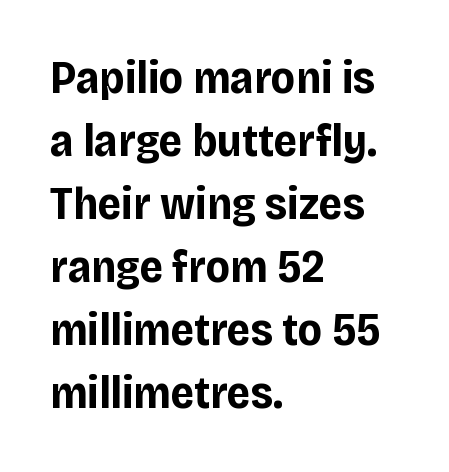
Q: Is the text bold? A: Yes.
Q: Is the text italic (slanted)? A: No, it is upright.
Q: Is the typeface a serif or a sans-serif typeface? A: Sans-serif.
Q: Is the text underlined? A: No.
Q: How is the paragraph aligned? A: Left-aligned.
Q: Is the spacing between letters normal or unusually wide? A: Normal.
Q: Is the spacing between lines tight, normal or loose? A: Normal.
Q: Width (condensed, normal, or wide)? A: Normal.
Q: Stroke contrast? A: Low.
Q: x-height? A: Large.
Q: Monospaced? A: No.
